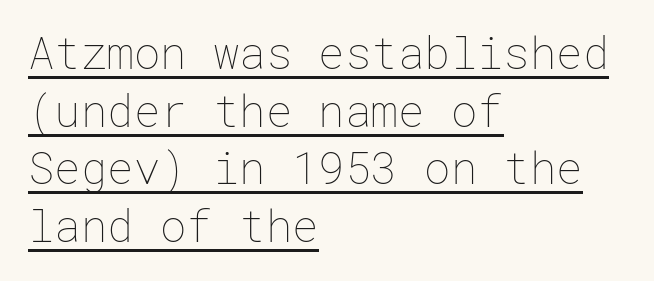
{"italic": "no", "bold": "no", "weight": "thin", "width": "normal", "stroke_contrast": "low", "x_height": "medium", "underline": "yes", "align": "left", "line_spacing": "normal", "line_spacing_ratio": 1.31, "letter_spacing": "normal", "letter_spacing_em": 0.0, "glyph_px": 44}
